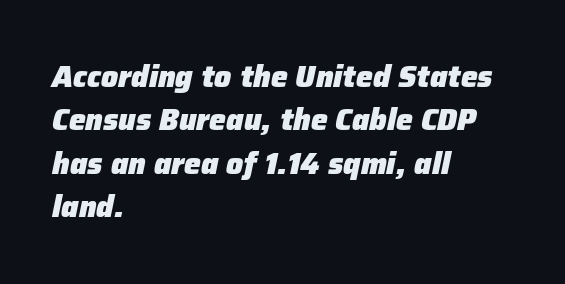
The image shows 30 px heavy type, italic (leaning right); set left-aligned, normal line spacing (1.45x), normal letter spacing, not underlined; low stroke contrast and a medium x-height.
